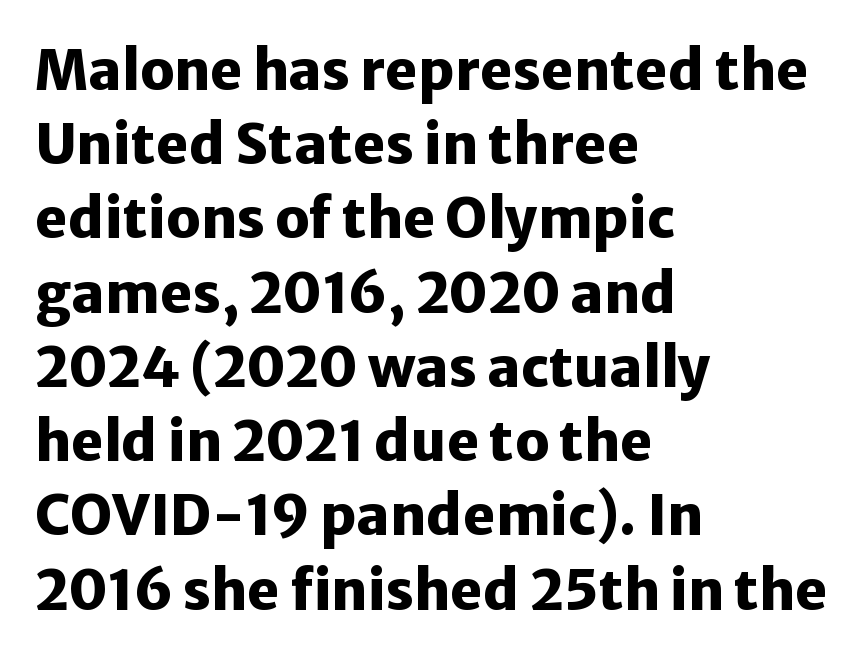
The image shows 55 px heavy sans-serif type, upright; set left-aligned, normal line spacing (1.35x), normal letter spacing, not underlined; low stroke contrast and a medium x-height.
